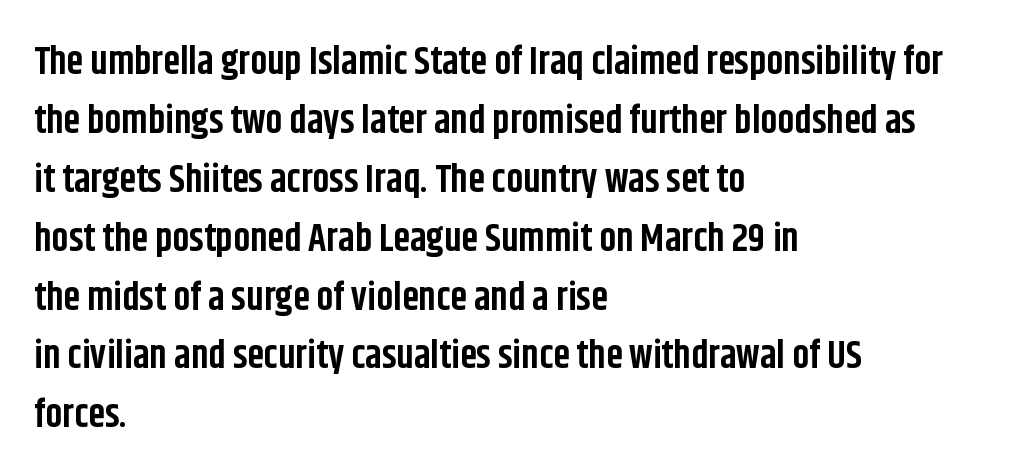
Q: Is the text bold? A: Yes.
Q: Is the text italic (slanted)? A: No, it is upright.
Q: Is the typeface a serif or a sans-serif typeface? A: Sans-serif.
Q: Is the text underlined? A: No.
Q: How is the paragraph aligned? A: Left-aligned.
Q: Is the spacing between letters normal or unusually wide? A: Normal.
Q: Is the spacing between lines tight, normal or loose? A: Normal.
Q: Width (condensed, normal, or wide)? A: Condensed.
Q: Stroke contrast? A: Low.
Q: x-height? A: Large.
Q: Monospaced? A: No.
